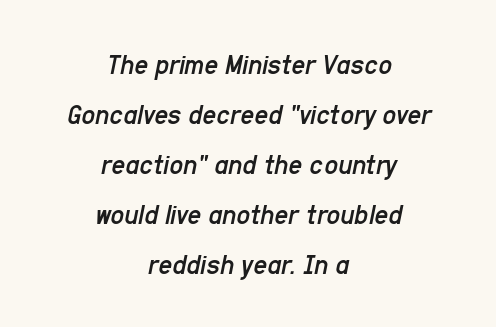
A centered setting, common on invitations and titles, is used for this passage. Regular leading. Weight: in the light-to-regular range. The space directly below the letters is spotless.
